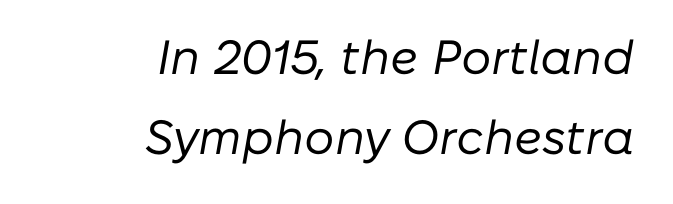
The image shows 48 px regular-weight type, italic (leaning right); set right-aligned, normal line spacing (1.67x), normal letter spacing, not underlined; low stroke contrast and a medium x-height.
